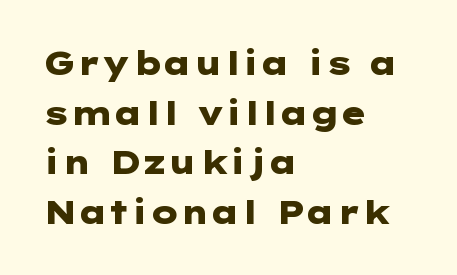
If you drew a ruler down the left edge, every line would touch it. A clean baseline with only descenders dipping below it. The tracking reads as untouched default to a designer's eye. One glance says typical: line gaps are just what's usual. Every character sits straight up, as roman type does. This sample uses a sans-serif face.
